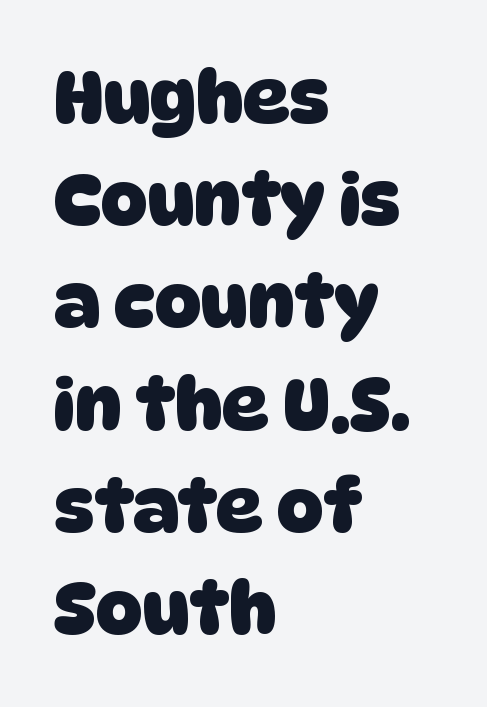
{"serif": "no", "bold": "yes", "weight": "heavy", "width": "normal", "stroke_contrast": "low", "x_height": "large", "monospaced": "no", "underline": "no", "align": "left", "line_spacing": "normal", "line_spacing_ratio": 1.42, "letter_spacing": "normal", "letter_spacing_em": 0.0, "glyph_px": 72}
